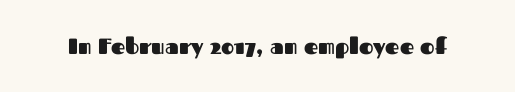
Short note: letters normally spaced. Words float on clear page, feet unadorned. The letters stand upright; this is a roman face. Heavy, bold letterforms.
